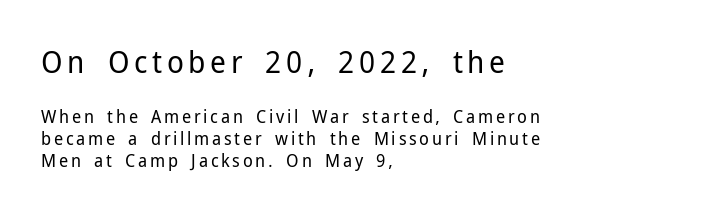
{"serif": "no", "italic": "no", "bold": "no", "weight": "regular", "width": "normal", "stroke_contrast": "low", "x_height": "medium", "monospaced": "no", "underline": "no", "align": "left", "line_spacing_ratio": 1.23, "larger_block": "first", "size_ratio": 1.72, "glyph_px": 31}
